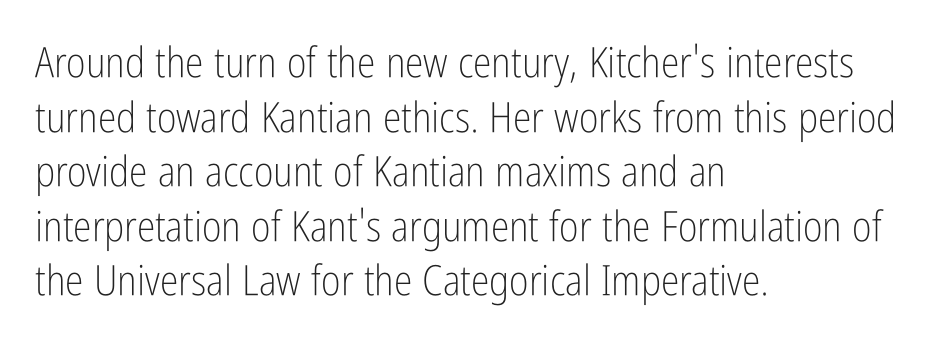
Q: Is the text bold? A: No.
Q: Is the text italic (slanted)? A: No, it is upright.
Q: Is the typeface a serif or a sans-serif typeface? A: Sans-serif.
Q: Is the text underlined? A: No.
Q: How is the paragraph aligned? A: Left-aligned.
Q: Is the spacing between letters normal or unusually wide? A: Normal.
Q: Is the spacing between lines tight, normal or loose? A: Normal.
Q: Width (condensed, normal, or wide)? A: Condensed.
Q: Stroke contrast? A: Low.
Q: x-height? A: Medium.
Q: Monospaced? A: No.
